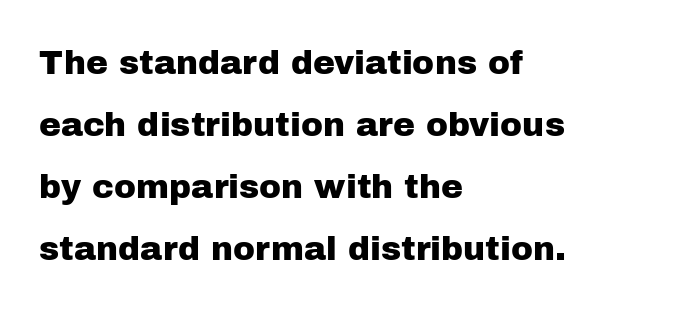
The image shows 33 px sans-serif type, upright; set left-aligned, line spacing 1.88x, normal letter spacing, not underlined; low stroke contrast and a medium x-height.
